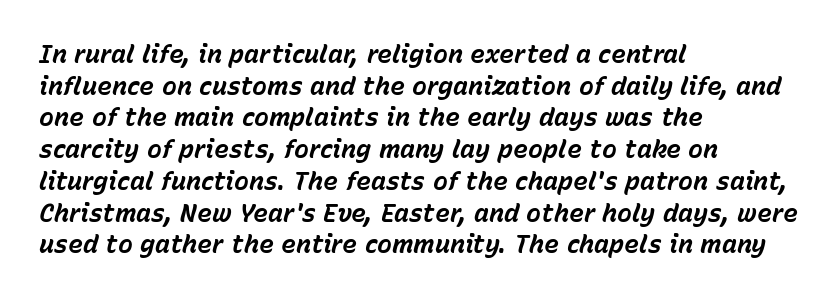
Observe the lean: these are italic letterforms. Stroke thickness is high; the sample reads as a true bold. In terms of letterspacing, this is plain default setting. Honestly, the row spacing looks completely unremarkable.
